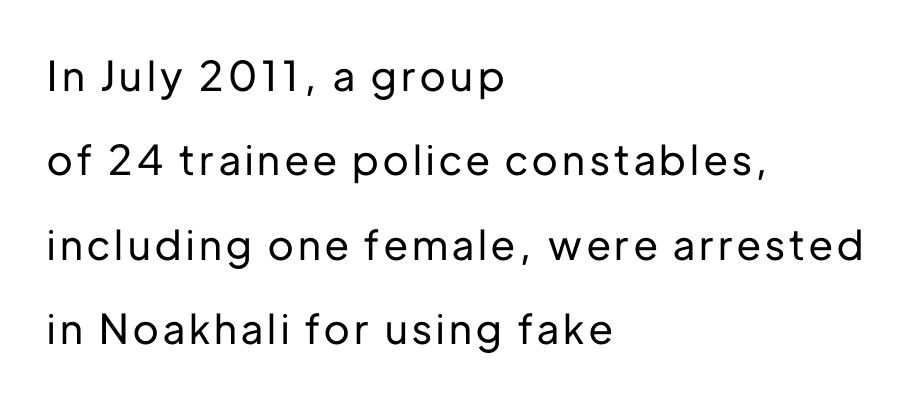
Q: Is the text italic (slanted)? A: No, it is upright.
Q: Is the typeface a serif or a sans-serif typeface? A: Sans-serif.
Q: Is the text underlined? A: No.
Q: How is the paragraph aligned? A: Left-aligned.
Q: Is the spacing between lines tight, normal or loose? A: Loose.
Q: Width (condensed, normal, or wide)? A: Normal.
Q: Stroke contrast? A: Low.
Q: x-height? A: Medium.
Q: Monospaced? A: No.
